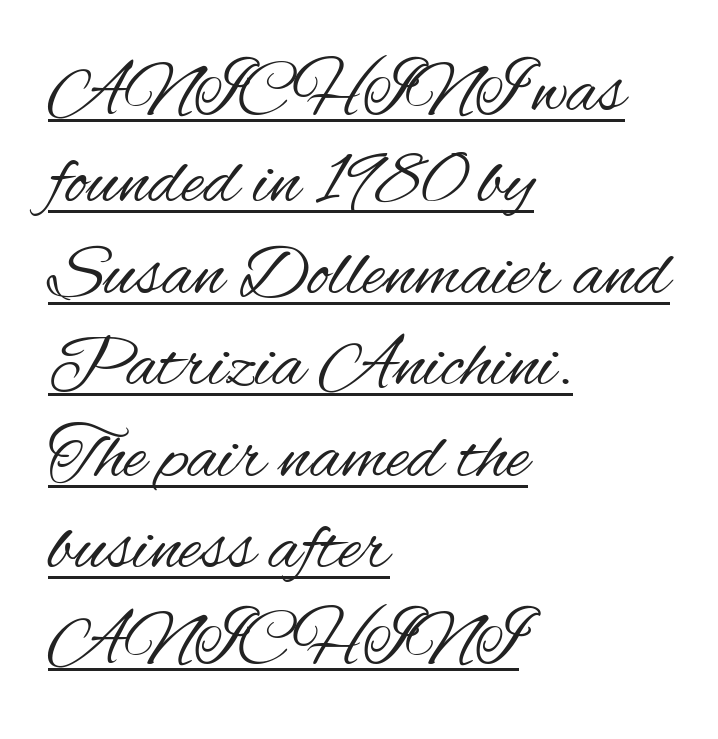
Q: Is the text bold? A: No.
Q: Is the text italic (slanted)? A: Yes.
Q: Is the typeface a serif or a sans-serif typeface? A: Sans-serif.
Q: Is the text underlined? A: Yes.
Q: How is the paragraph aligned? A: Left-aligned.
Q: Is the spacing between letters normal or unusually wide? A: Normal.
Q: Width (condensed, normal, or wide)? A: Condensed.
Q: Stroke contrast? A: Medium.
Q: x-height? A: Small.
Q: Monospaced? A: No.
